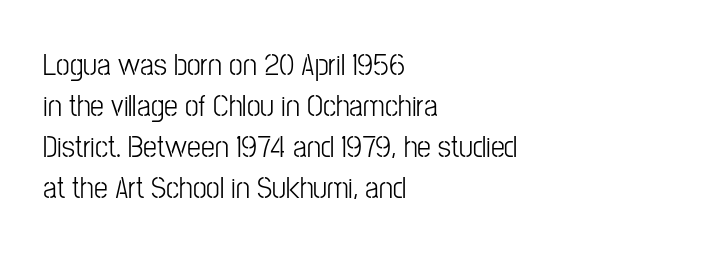
Q: Is the text italic (slanted)? A: No, it is upright.
Q: Is the typeface a serif or a sans-serif typeface? A: Sans-serif.
Q: Is the text underlined? A: No.
Q: How is the paragraph aligned? A: Left-aligned.
Q: Is the spacing between letters normal or unusually wide? A: Normal.
Q: Is the spacing between lines tight, normal or loose? A: Normal.
Q: Width (condensed, normal, or wide)? A: Condensed.
Q: Stroke contrast? A: Low.
Q: x-height? A: Medium.
Q: Monospaced? A: No.
